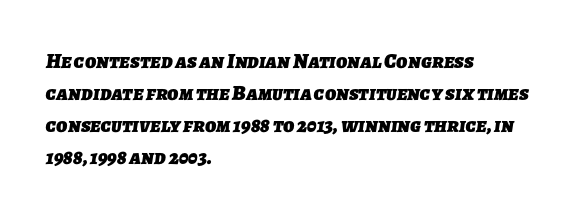
Every row of glyphs begins at an identical x-position on the left. Tracking here is standard; glyphs follow each other at the usual distance. Only glyphs here, with clear space below each row. Summary of vertical rhythm: regular, with standard interline spacing.
